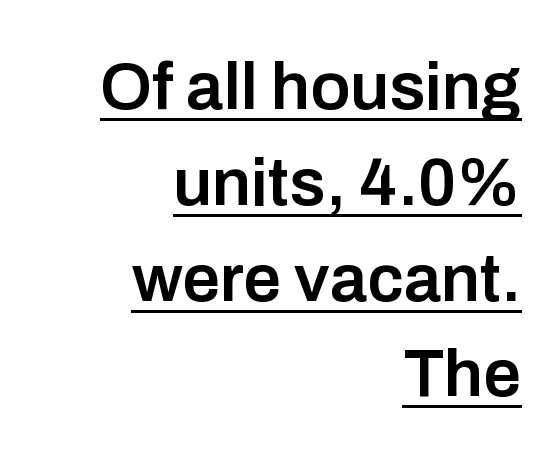
Q: Is the text bold? A: Semi-bold.
Q: Is the text italic (slanted)? A: No, it is upright.
Q: Is the typeface a serif or a sans-serif typeface? A: Sans-serif.
Q: Is the text underlined? A: Yes.
Q: How is the paragraph aligned? A: Right-aligned.
Q: Is the spacing between letters normal or unusually wide? A: Normal.
Q: Is the spacing between lines tight, normal or loose? A: Normal.
Q: Width (condensed, normal, or wide)? A: Normal.
Q: Stroke contrast? A: Low.
Q: x-height? A: Medium.
Q: Monospaced? A: No.
